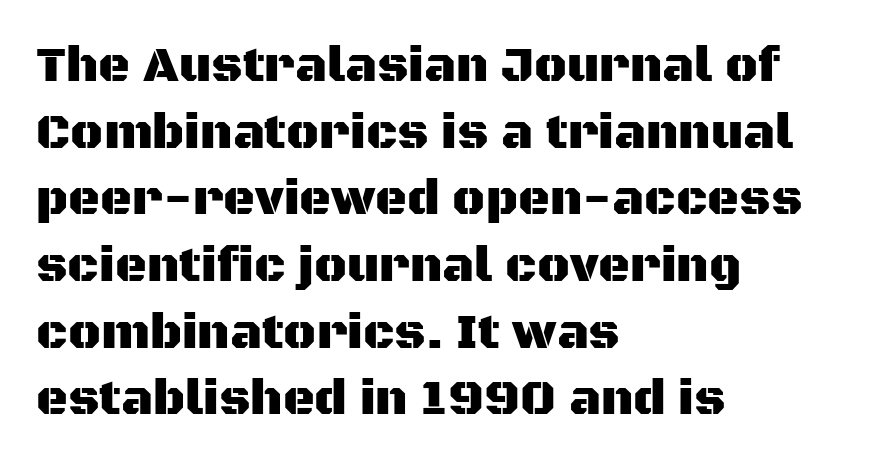
The rendering shows plain stroke endings on the letterforms — a sans-serif design. The type is set solid horizontally, with unmodified tracking. Is this a fixed-width face? No — the glyphs have proportional, varying widths. Honestly, the row spacing looks completely unremarkable.
